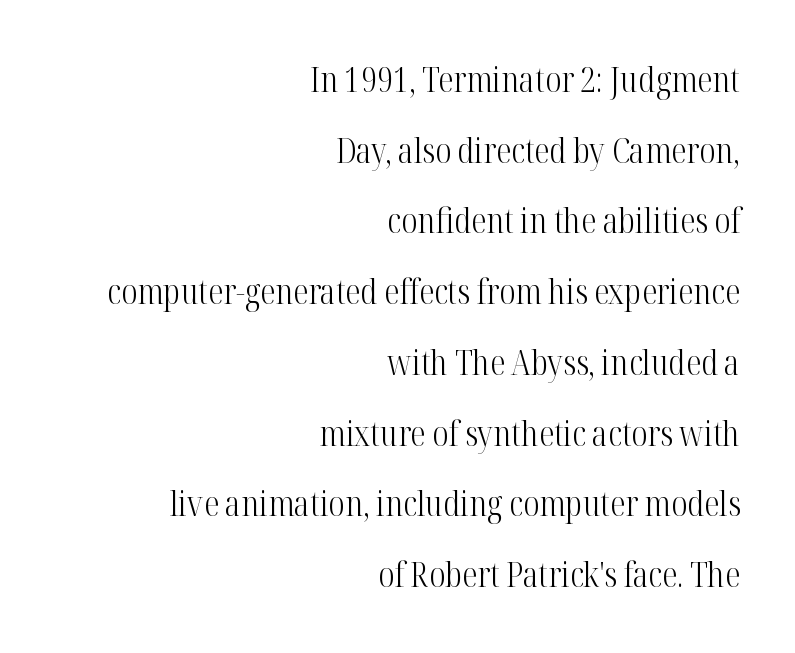
The image shows 34 px light, condensed serif type, upright; set right-aligned, loose line spacing (2.08x), normal letter spacing, not underlined; high stroke contrast and a medium x-height.
